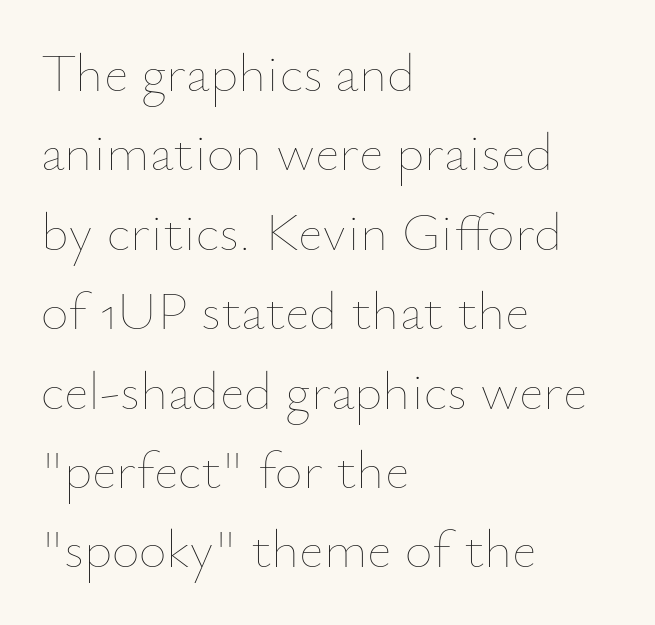
Q: Is the text bold? A: No.
Q: Is the text italic (slanted)? A: No, it is upright.
Q: Is the text underlined? A: No.
Q: How is the paragraph aligned? A: Left-aligned.
Q: Is the spacing between letters normal or unusually wide? A: Normal.
Q: Is the spacing between lines tight, normal or loose? A: Normal.
Q: Width (condensed, normal, or wide)? A: Normal.
Q: Stroke contrast? A: Low.
Q: x-height? A: Small.
Q: Monospaced? A: No.
